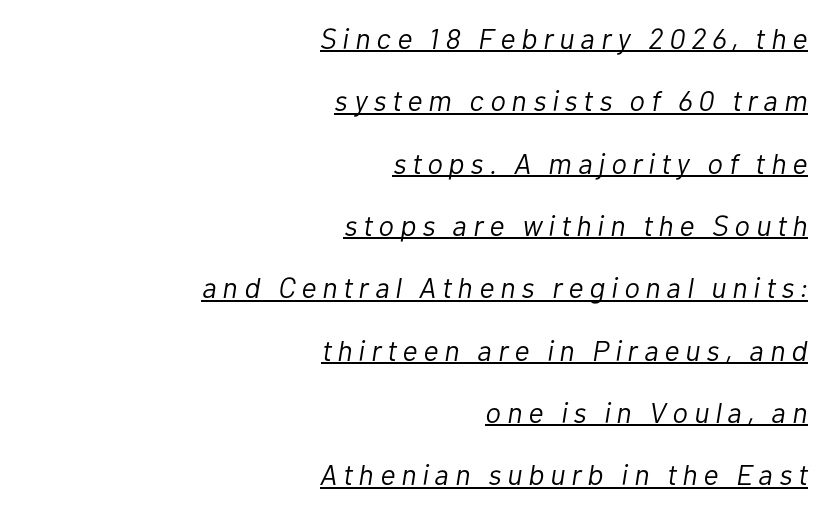
The rag falls on the left side of this text block. Note the varied advance widths — an 'i' is clearly narrower than an 'm'. Unbolded letterforms with no extra heft. Substantial extra tracking has been applied to these lines.
